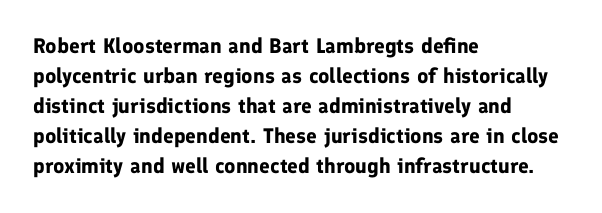
Q: Is the text bold? A: Yes.
Q: Is the text italic (slanted)? A: No, it is upright.
Q: Is the text underlined? A: No.
Q: How is the paragraph aligned? A: Left-aligned.
Q: Is the spacing between letters normal or unusually wide? A: Normal.
Q: Is the spacing between lines tight, normal or loose? A: Normal.
